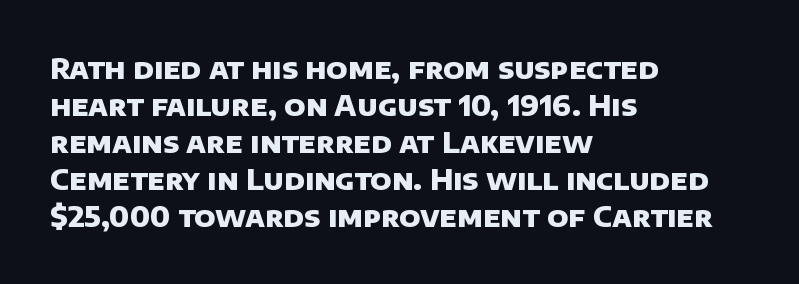
The image shows 28 px heavy sans-serif type; set left-aligned, normal line spacing (1.32x), normal letter spacing, not underlined; low stroke contrast and a large x-height.
